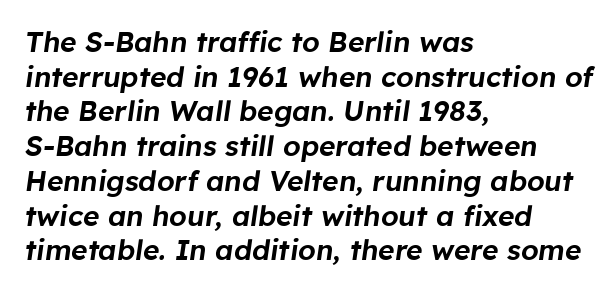
The face used here is proportionally spaced, like ordinary book or web type. Honestly, there is no underline to notice here at all. Slant detected: the letters are inclined. The setting favours the left margin, as ordinary paragraphs usually do.
